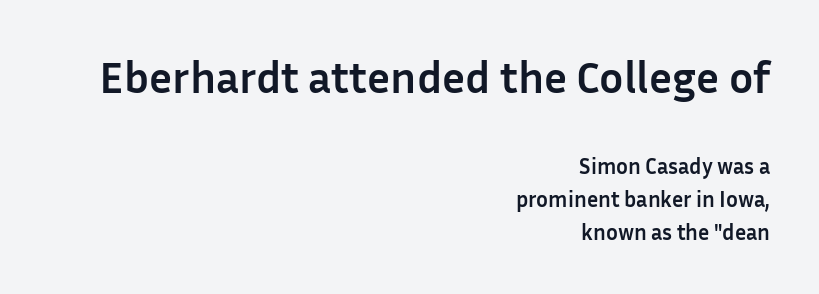
Inter-character spacing is left at the font's built-in metrics. Honestly, the row spacing looks completely unremarkable. Rule under the text: the space is simply empty. This layout puts the oversized block above and the modest block below.
